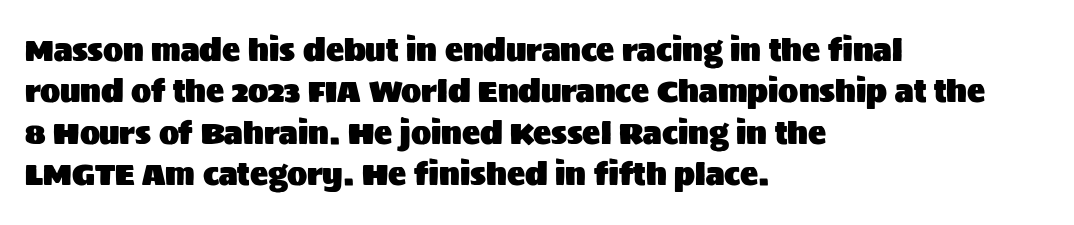
Here the designer chose a conventional face with non-uniform glyph widths. Unlike a traditional serif, this face leaves its strokes unadorned. Quick note: interline space is typical. Unlike italic type, these characters show no tilt at all. Nobody touched the tracking dial on this one.
